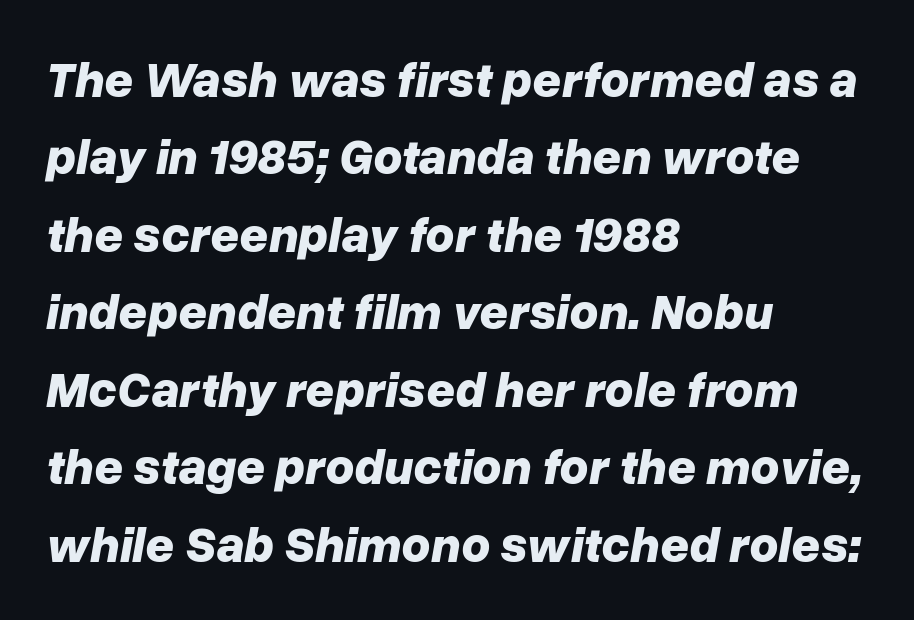
{"italic": "yes", "lean": "right", "slant_degrees": 10, "bold": "yes", "weight": "bold", "width": "normal", "stroke_contrast": "low", "x_height": "medium", "monospaced": "no", "underline": "no", "align": "left", "line_spacing": "normal", "line_spacing_ratio": 1.55, "letter_spacing": "normal", "letter_spacing_em": 0.0, "glyph_px": 50}
